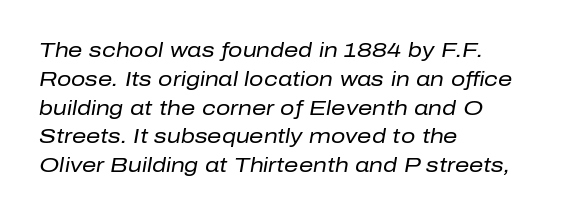
Think standard paragraph weight, or any step lighter than that. Which margin do the lines hug? The left one — the right edge is uneven. How would I describe the line gaps? Plain and ordinary. Quick note: underline off. Does the lettering tilt? It does — this is italic.
